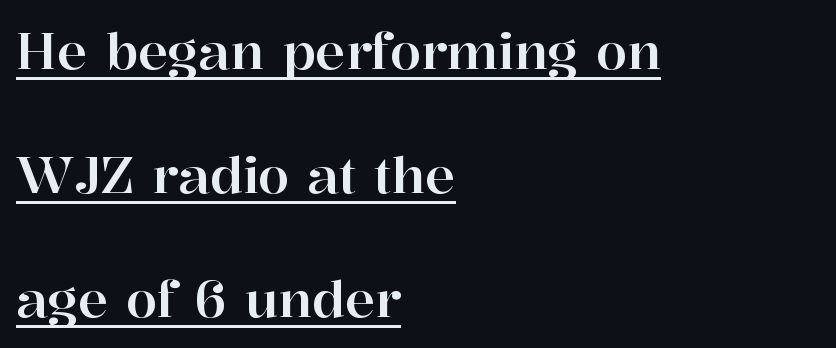
How are the letters spaced? Ordinarily, with no added tracking. Check where the strokes stop: tiny serifs finish them off. The rag falls on the right side of this text block. A typesetter would call this proportional, since set widths differ per character.
